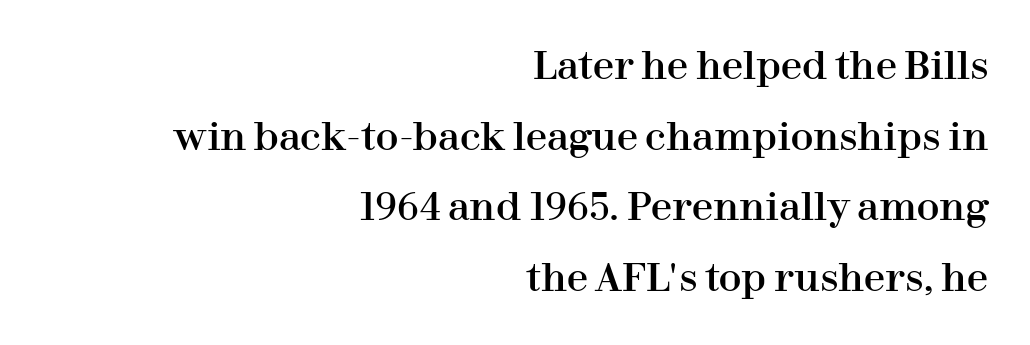
The image shows 38 px serif type, upright; set right-aligned, line spacing 1.86x, normal letter spacing, not underlined; high stroke contrast and a medium x-height.
